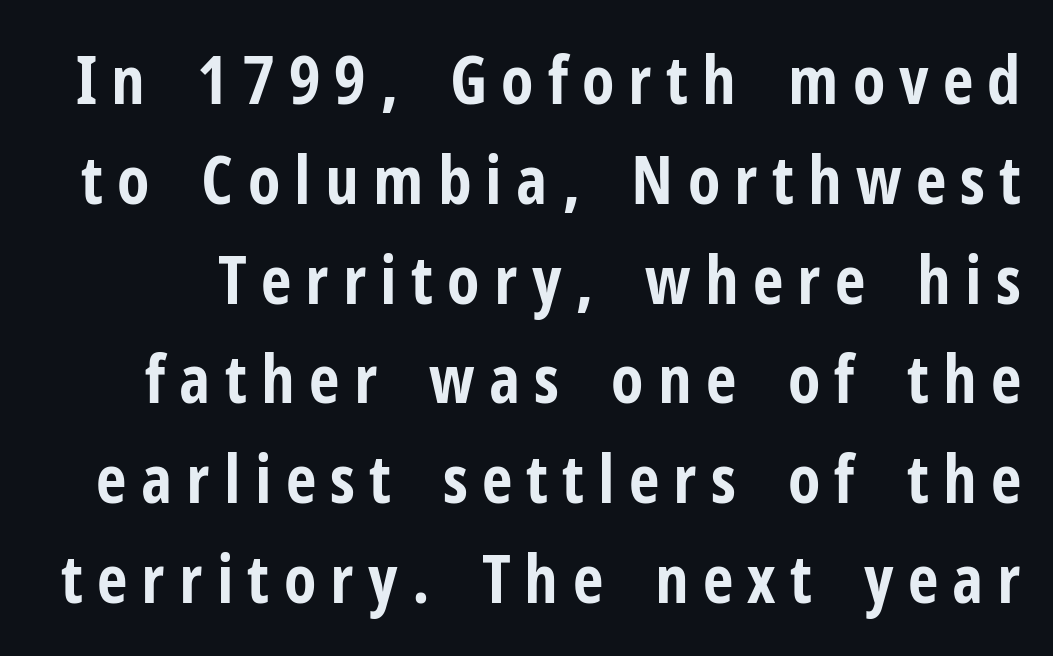
The image shows 67 px bold, condensed sans-serif type, upright; set normal line spacing (1.49x), unusually wide letter spacing (+0.21 em), not underlined; low stroke contrast and a medium x-height.
